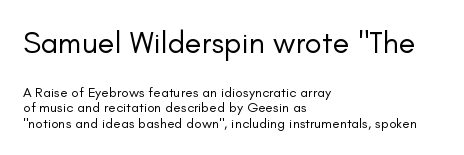
The image shows 31 px regular-weight sans-serif type, upright; set left-aligned, tight line spacing (1.12x), normal letter spacing, not underlined; the first (top) block is 2.21x larger; low stroke contrast and a small x-height.
